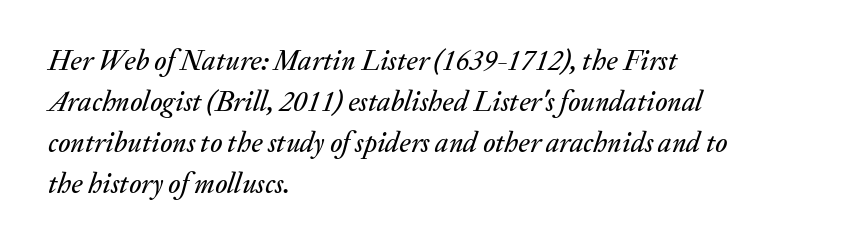
Check under the words: just untouched page. The rows are spaced the way most documents space them. Between one letter and the next there's only the usual sliver of space. A typesetter would call this proportional, since set widths differ per character. Italic? Definitely — the glyphs are oblique.
